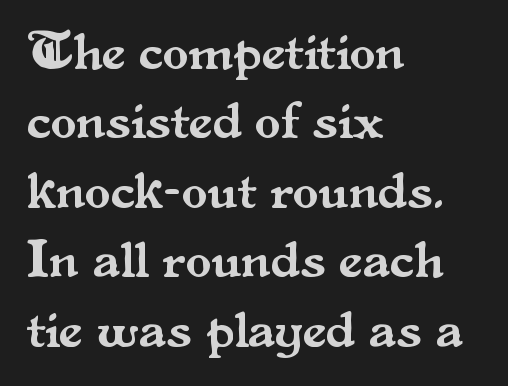
The space beneath each line is pristine and unruled. Every character sits straight up, as roman type does. Observe the ordinary spacing: letters are neighbours, not strangers. The glyphs in this specimen are seriffed. Whoever set this chose a conventional vertical rhythm. The setting favours the left margin, as ordinary paragraphs usually do.
